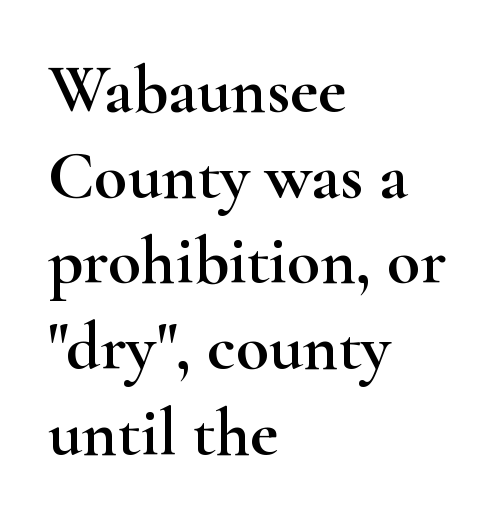
Q: Is the text italic (slanted)? A: No, it is upright.
Q: Is the typeface a serif or a sans-serif typeface? A: Serif.
Q: Is the text underlined? A: No.
Q: How is the paragraph aligned? A: Left-aligned.
Q: Is the spacing between letters normal or unusually wide? A: Normal.
Q: Is the spacing between lines tight, normal or loose? A: Normal.
Q: Width (condensed, normal, or wide)? A: Wide.
Q: Stroke contrast? A: High.
Q: x-height? A: Small.
Q: Monospaced? A: No.
